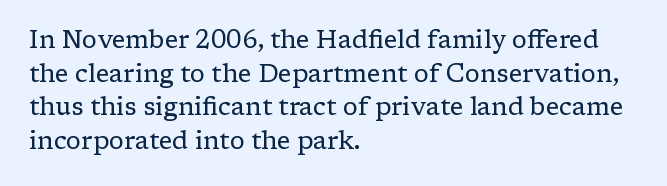
The image shows 25 px text type, upright; set left-aligned, normal line spacing (1.35x), normal letter spacing, not underlined.
